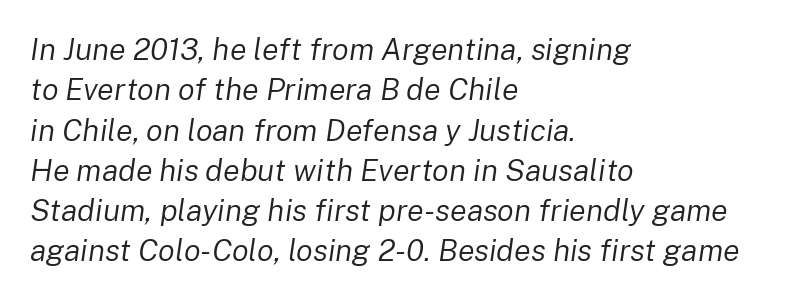
The image shows 31 px regular-weight type, italic (leaning right); set left-aligned, normal line spacing (1.3x), normal letter spacing, not underlined; low stroke contrast and a medium x-height.
